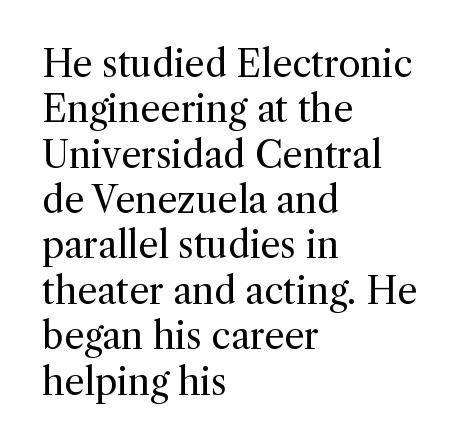
Unbolded letterforms with no extra heft. The lines are quadded left. The type sits square on the baseline with zero lean. The passage shown is typed in a proportional face where columns would drift. The specimen omits any rule beneath the text block's lines. Observe the serifs anchoring each vertical stroke in this sample.
